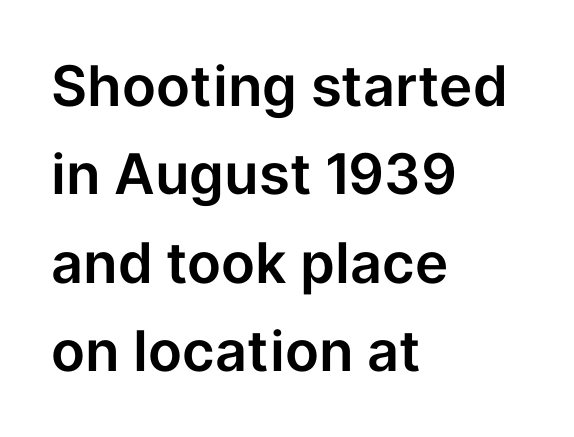
The typeface chosen for these lines omits serifs. Interline gaps are of average width in this sample. A classic flush-left, rag-right setting is used for this passage. Check the space under the baseline: it is left empty.
